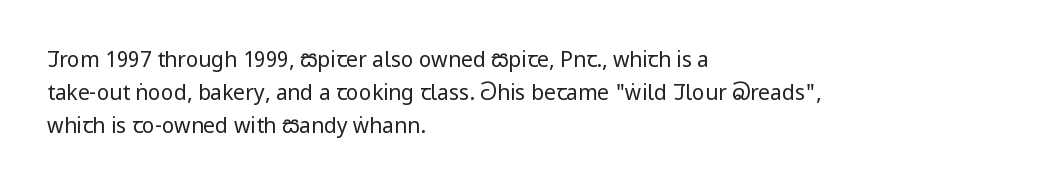
Q: Is the text bold? A: No.
Q: Is the text italic (slanted)? A: No, it is upright.
Q: Is the text underlined? A: No.
Q: How is the paragraph aligned? A: Left-aligned.
Q: Is the spacing between letters normal or unusually wide? A: Normal.
Q: Is the spacing between lines tight, normal or loose? A: Normal.
